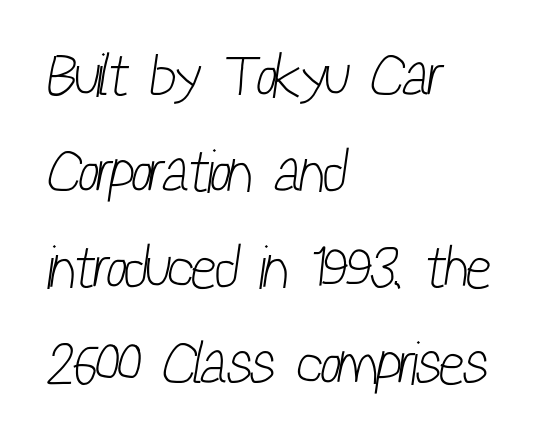
Lines of text with bare space underneath. The typeface has the unassuming heft of standard copy or less. Horizontal bands of white between lines are of average thickness. Alignment: flush left. Here the designer chose a conventional face with non-uniform glyph widths. In terms of letterform style, serifs are entirely absent.
